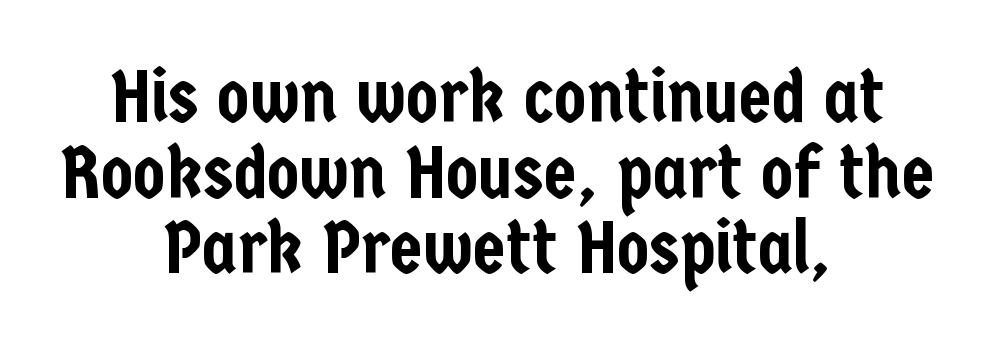
The string is rendered with underlining switched off. Note: no serifs on the glyphs. Closely set lines give the paragraph a compact silhouette. The letters advance in unequal steps, a hallmark of proportional type.
